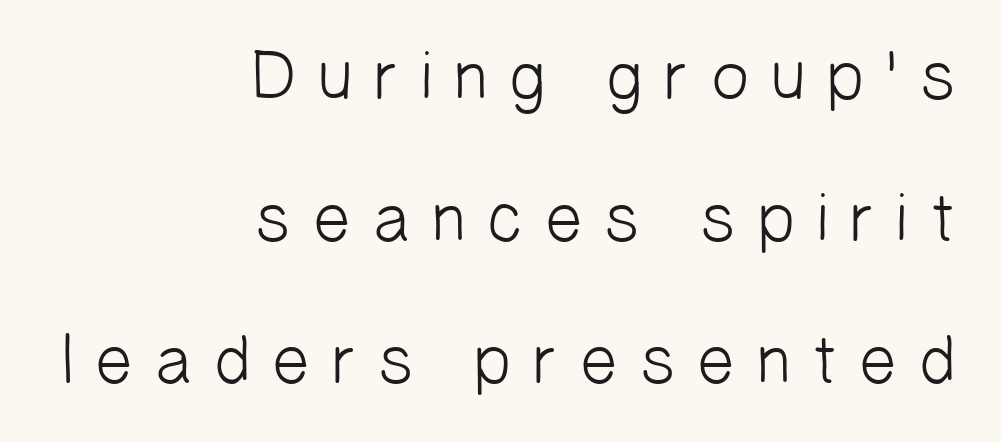
A bare baseline throughout the passage. Note the varied advance widths — an 'i' is clearly narrower than an 'm'. This is sans-serif lettering, the kind often seen on screens and signage. The rendering uses a large line-height, opening up the rows. Where is the straight margin? On the right.
